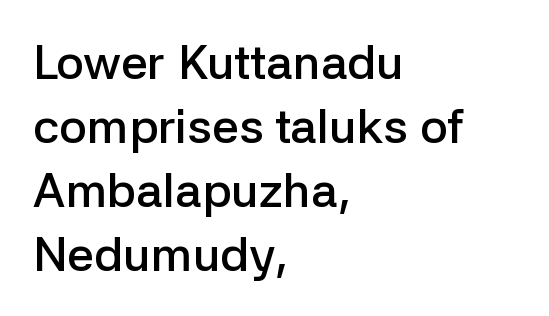
The image shows 48 px semibold sans-serif type, upright; set left-aligned, normal line spacing (1.33x), normal letter spacing, not underlined; low stroke contrast and a medium x-height.
